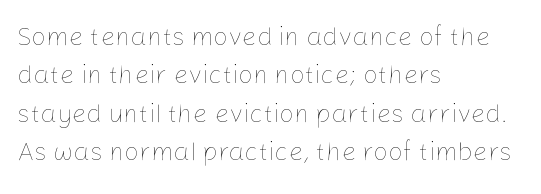
Q: Is the text bold? A: No.
Q: Is the text italic (slanted)? A: No, it is upright.
Q: Is the text underlined? A: No.
Q: How is the paragraph aligned? A: Left-aligned.
Q: Is the spacing between letters normal or unusually wide? A: Normal.
Q: Is the spacing between lines tight, normal or loose? A: Normal.
